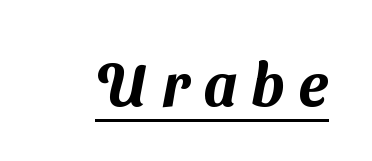
Q: Is the typeface a serif or a sans-serif typeface? A: Sans-serif.
Q: Is the text underlined? A: Yes.
Q: Is the spacing between letters normal or unusually wide? A: Unusually wide.
Q: Width (condensed, normal, or wide)? A: Normal.
Q: Stroke contrast? A: Medium.
Q: x-height? A: Medium.
Q: Monospaced? A: No.
